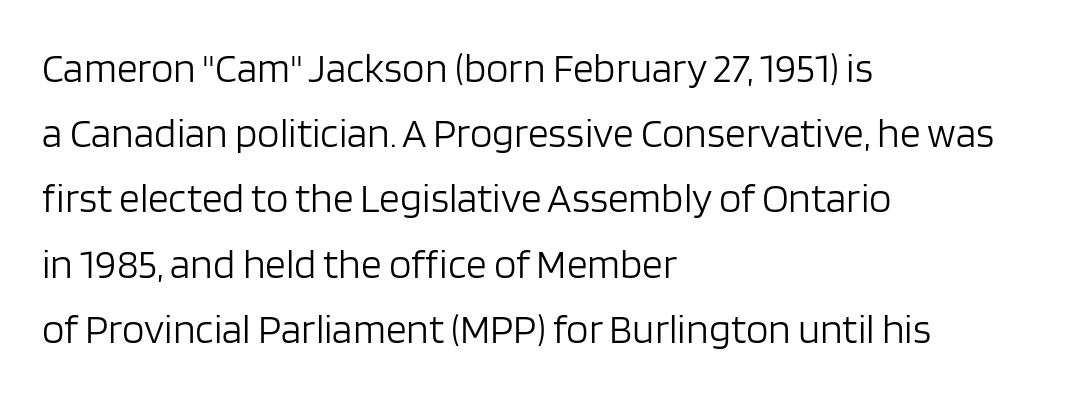
The image shows 41 px light sans-serif type, upright; set left-aligned, normal line spacing (1.59x), normal letter spacing, not underlined; low stroke contrast and a large x-height.
